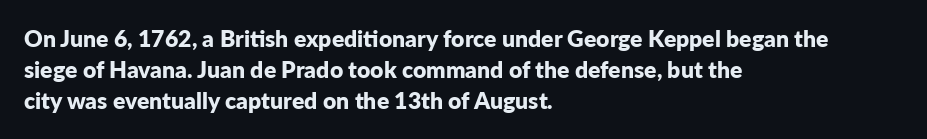
{"italic": "no", "bold": "yes", "underline": "no", "align": "left", "line_spacing": "normal", "line_spacing_ratio": 1.35, "letter_spacing": "normal", "letter_spacing_em": 0.0, "glyph_px": 23}
